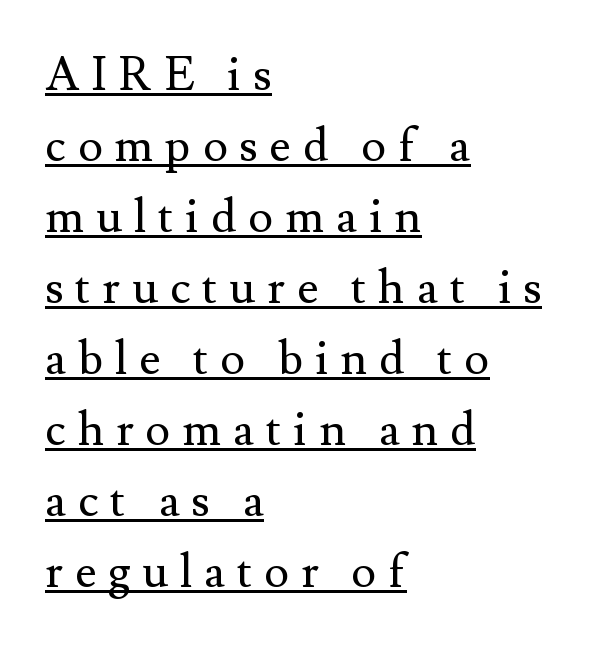
Q: Is the text bold? A: No.
Q: Is the text italic (slanted)? A: No, it is upright.
Q: Is the typeface a serif or a sans-serif typeface? A: Serif.
Q: Is the text underlined? A: Yes.
Q: How is the paragraph aligned? A: Left-aligned.
Q: Is the spacing between letters normal or unusually wide? A: Unusually wide.
Q: Is the spacing between lines tight, normal or loose? A: Normal.
Q: Width (condensed, normal, or wide)? A: Normal.
Q: Stroke contrast? A: Medium.
Q: x-height? A: Small.
Q: Monospaced? A: No.
